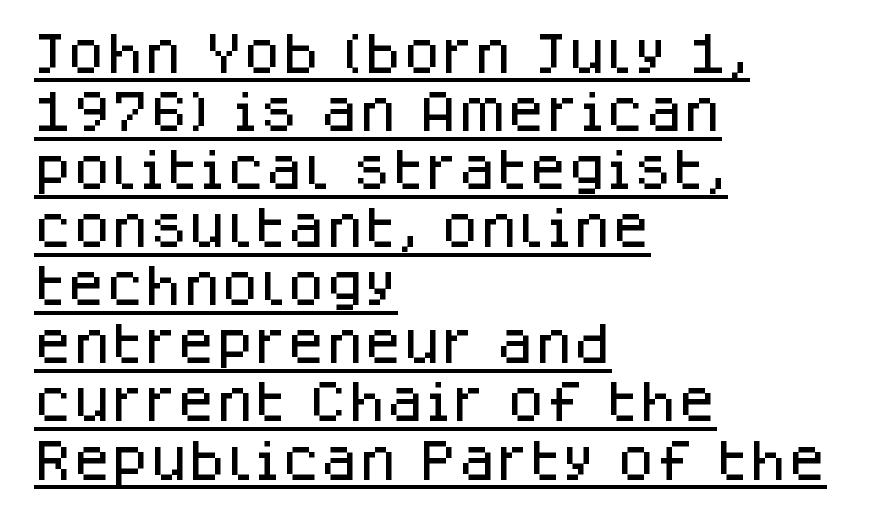
The image shows 44 px sans-serif type, upright; set left-aligned, normal line spacing (1.32x), normal letter spacing, underlined; low stroke contrast and a large x-height.
